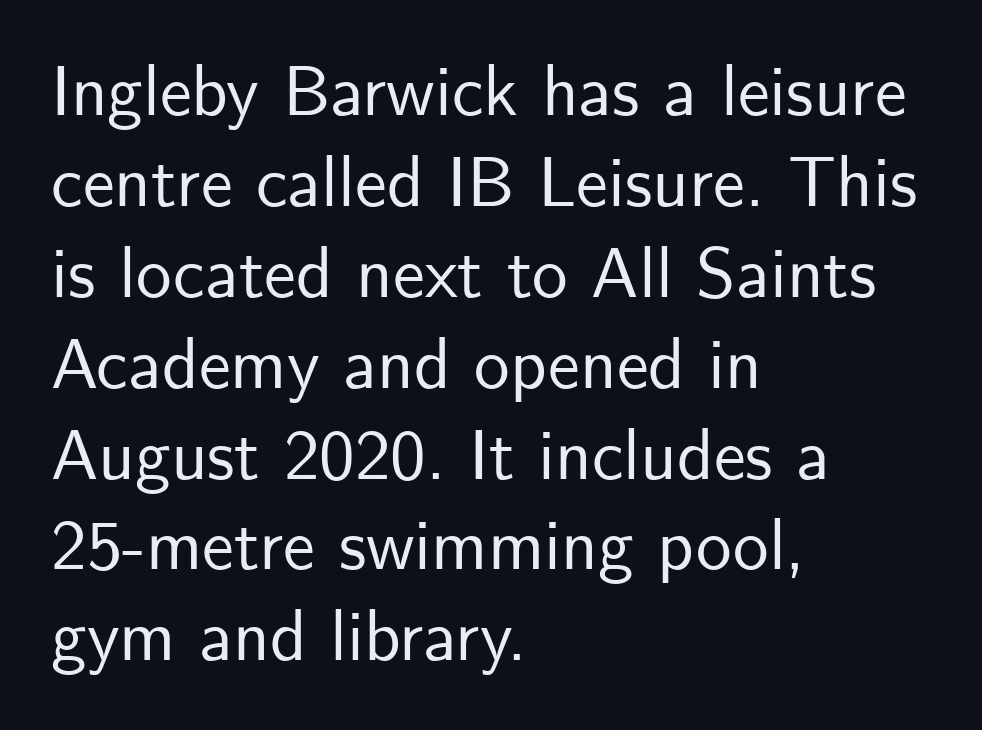
{"serif": "no", "italic": "no", "width": "normal", "stroke_contrast": "low", "x_height": "small", "monospaced": "no", "underline": "no", "align": "left", "line_spacing": "normal", "line_spacing_ratio": 1.28, "letter_spacing": "normal", "letter_spacing_em": 0.0, "glyph_px": 71}
